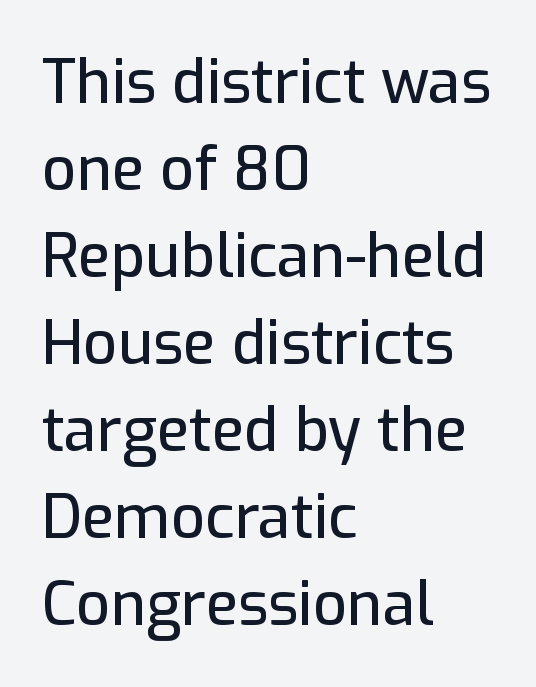
The image shows 60 px sans-serif type, upright; set left-aligned, normal line spacing (1.45x), normal letter spacing, not underlined; low stroke contrast and a medium x-height.
